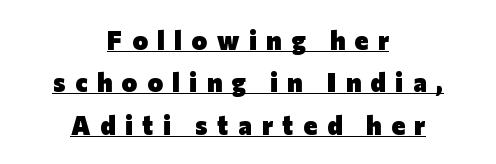
Spacing between characters has been opened up far beyond the box default. The rows are spaced the way most documents space them. Is the block centered? Yes — each line is placed symmetrically about the middle. Each glyph is drawn with heavy, bold strokes.
